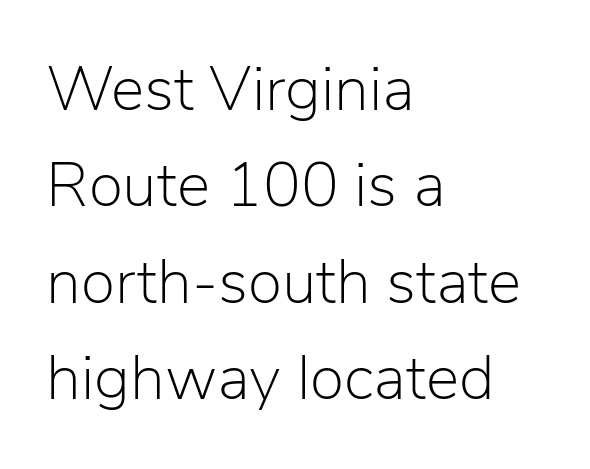
The image shows 63 px light sans-serif type, upright; set left-aligned, normal line spacing (1.53x), normal letter spacing, not underlined; low stroke contrast and a medium x-height.
